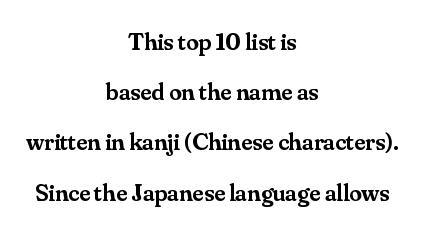
Q: Is the text bold? A: Semi-bold.
Q: Is the text italic (slanted)? A: No, it is upright.
Q: Is the text underlined? A: No.
Q: How is the paragraph aligned? A: Centered.
Q: Is the spacing between letters normal or unusually wide? A: Normal.
Q: Is the spacing between lines tight, normal or loose? A: Loose.
